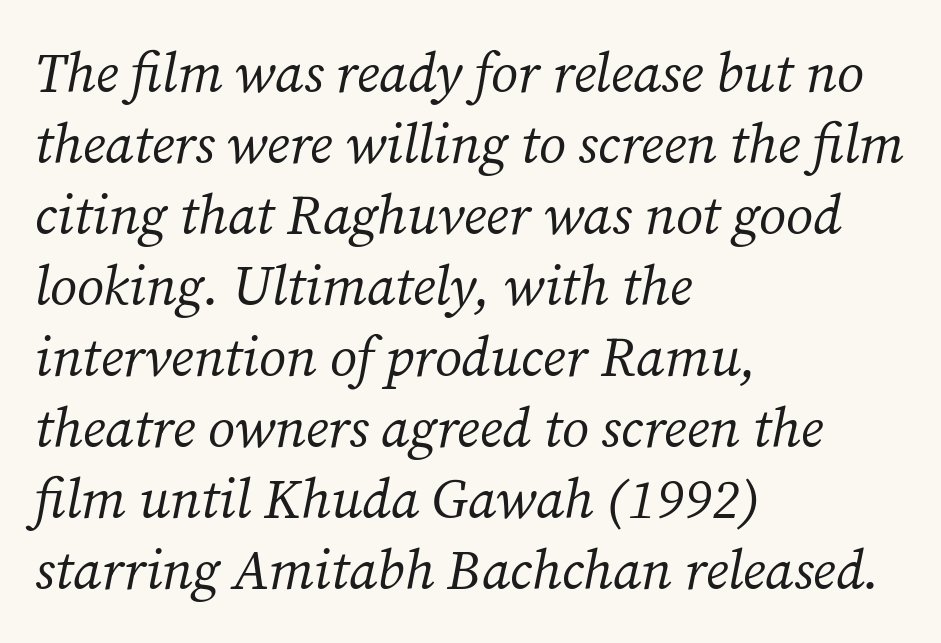
The image shows 55 px regular-weight serif type, italic (leaning right); set left-aligned, normal line spacing (1.29x), normal letter spacing, not underlined; medium stroke contrast and a medium x-height.
